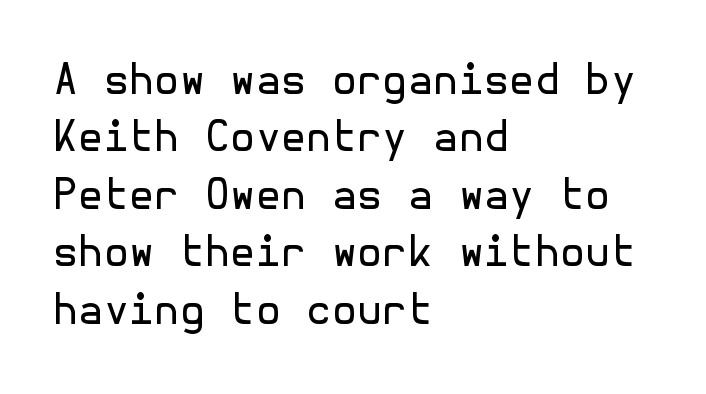
The image shows 41 px regular-weight sans-serif type, upright; set left-aligned, normal line spacing (1.4x), normal letter spacing, not underlined; a medium x-height.
